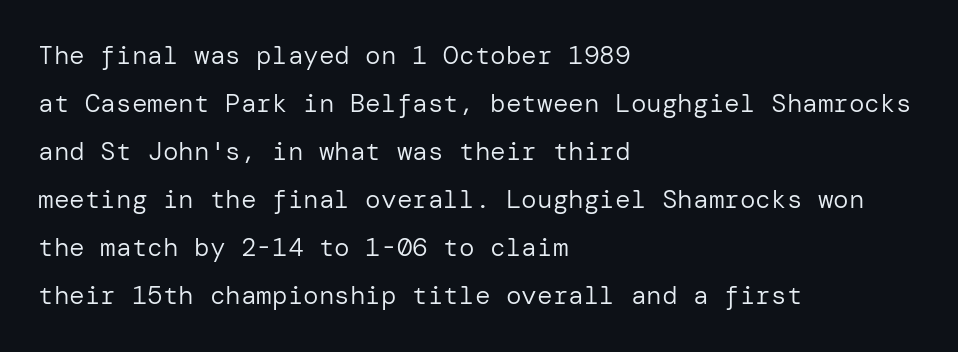
Q: Is the text bold? A: No.
Q: Is the text italic (slanted)? A: No, it is upright.
Q: Is the text underlined? A: No.
Q: How is the paragraph aligned? A: Left-aligned.
Q: Is the spacing between letters normal or unusually wide? A: Normal.
